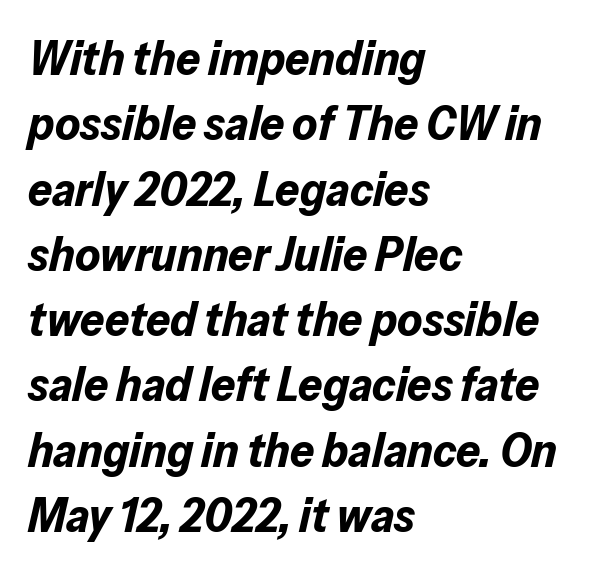
{"italic": "yes", "lean": "right", "slant_degrees": 13, "bold": "yes", "weight": "bold", "width": "normal", "stroke_contrast": "low", "x_height": "medium", "monospaced": "no", "underline": "no", "align": "left", "line_spacing": "normal", "line_spacing_ratio": 1.36, "letter_spacing": "normal", "letter_spacing_em": 0.0, "glyph_px": 48}
